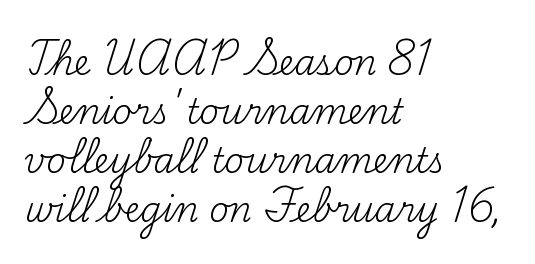
Here the designer chose a conventional face with non-uniform glyph widths. The block of text has a typical density, with ordinary space between rows. The font sits on the lighter half of the weight spectrum, regular included. Glance below the letters and you will spot only blank space. This rendering leaves character spacing at its baseline value.
